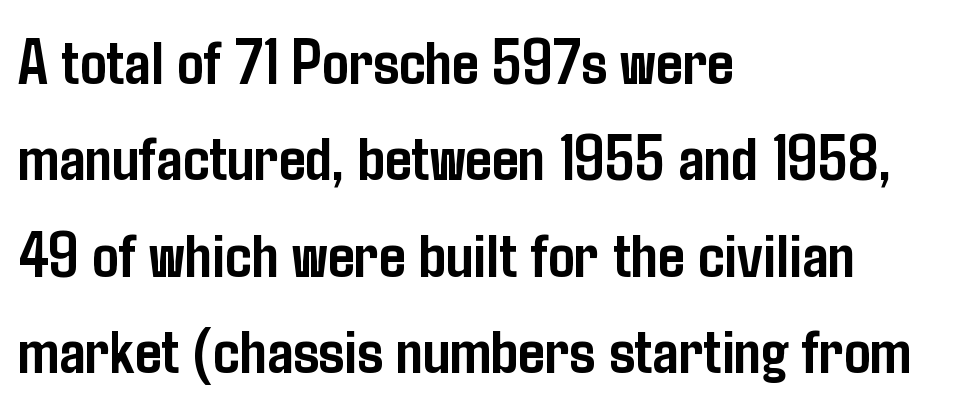
{"serif": "no", "italic": "no", "bold": "yes", "weight": "semibold", "width": "condensed", "stroke_contrast": "low", "x_height": "medium", "monospaced": "no", "underline": "no", "align": "left", "line_spacing": "normal", "line_spacing_ratio": 1.46, "letter_spacing": "normal", "letter_spacing_em": 0.0, "glyph_px": 66}
